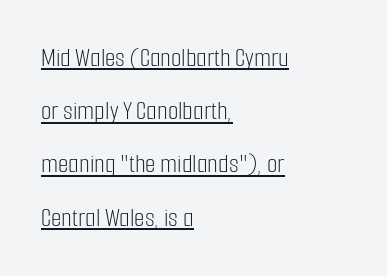
The image shows 27 px text type, upright; set left-aligned, loose line spacing (1.97x), normal letter spacing, underlined.
